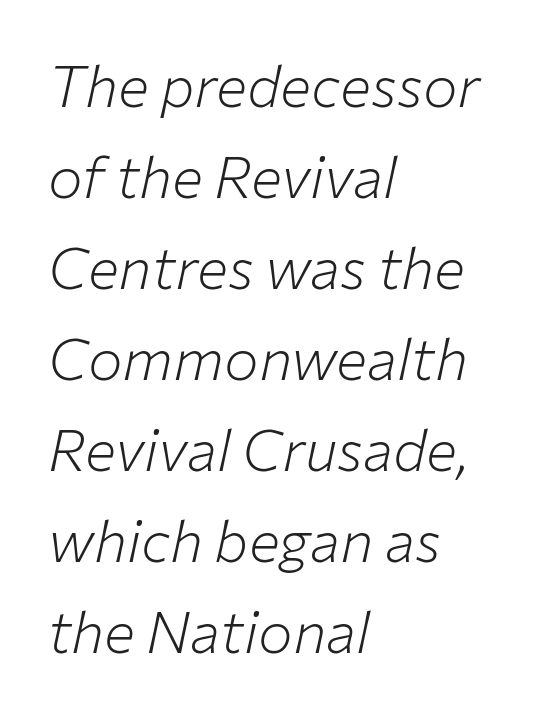
Q: Is the text bold? A: No.
Q: Is the text italic (slanted)? A: Yes, it leans right by about 12 degrees.
Q: Is the text underlined? A: No.
Q: How is the paragraph aligned? A: Left-aligned.
Q: Is the spacing between letters normal or unusually wide? A: Normal.
Q: Is the spacing between lines tight, normal or loose? A: Normal.
Q: Width (condensed, normal, or wide)? A: Normal.
Q: Stroke contrast? A: Low.
Q: x-height? A: Medium.
Q: Monospaced? A: No.
